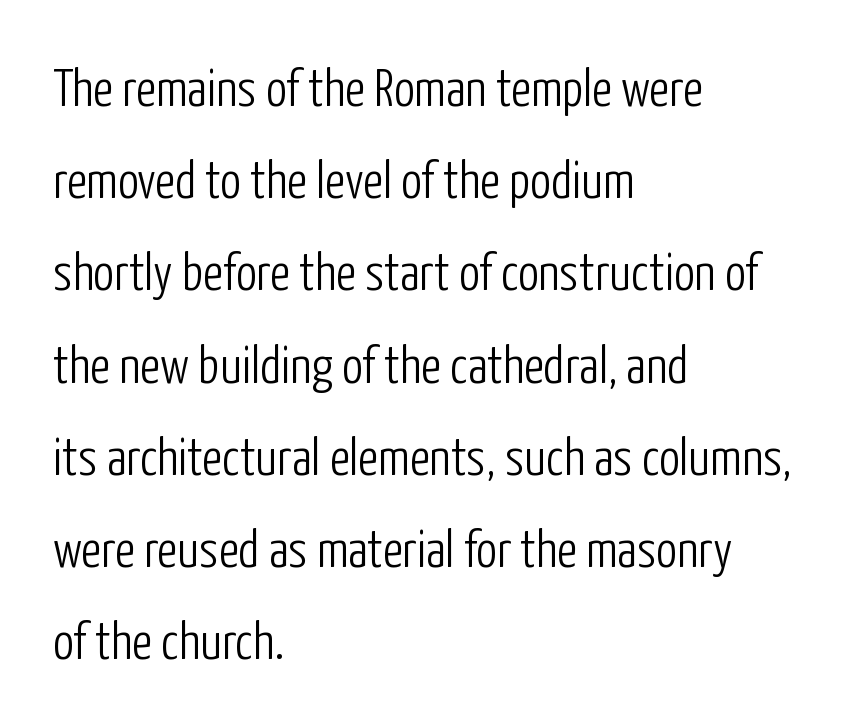
Caption: multi-line text, flush left, ragged right. The space directly below the letters is spotless. Type style note: lacks serifs. This is roman type, the default non-slanted kind. The letterforms sit at book weight or below.
